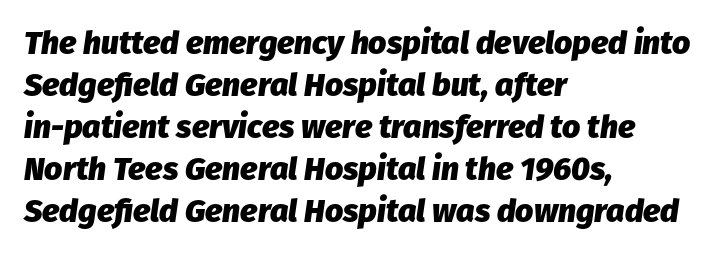
The image shows 32 px heavy type, italic (leaning right); set left-aligned, normal line spacing (1.31x), normal letter spacing, not underlined; low stroke contrast and a medium x-height.
